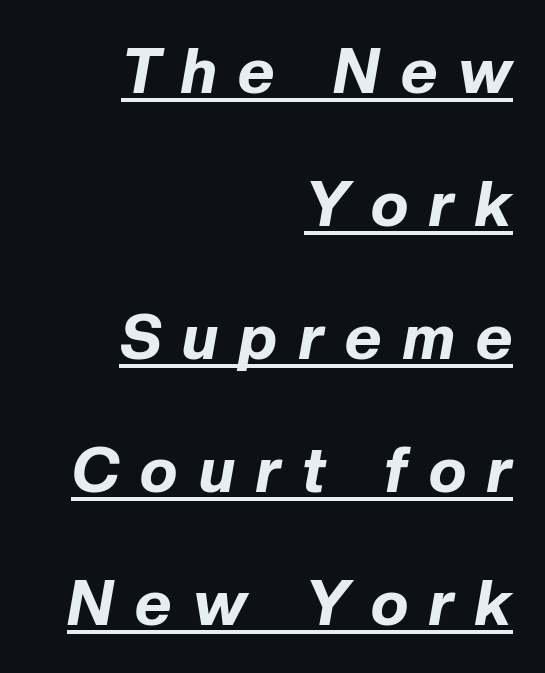
Q: Is the text bold? A: Yes.
Q: Is the text italic (slanted)? A: Yes, it leans right by about 10 degrees.
Q: Is the text underlined? A: Yes.
Q: How is the paragraph aligned? A: Right-aligned.
Q: Is the spacing between letters normal or unusually wide? A: Unusually wide.
Q: Is the spacing between lines tight, normal or loose? A: Loose.
Q: Width (condensed, normal, or wide)? A: Normal.
Q: Stroke contrast? A: Low.
Q: x-height? A: Medium.
Q: Monospaced? A: No.
